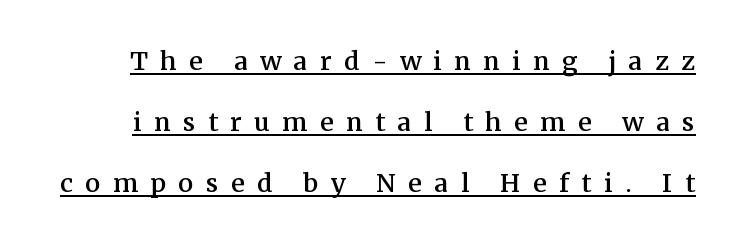
Unlike italic type, these characters show no tilt at all. Every word sits above its own underline. Looks like regular typesetting: each glyph gets only the width it needs. Observe the serifs anchoring each vertical stroke in this sample. The letterforms stand isolated, each surrounded by extra space.
